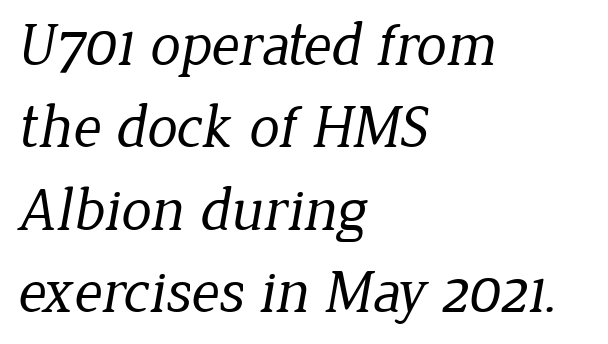
{"serif": "yes", "bold": "no", "weight": "regular", "width": "normal", "stroke_contrast": "low", "x_height": "medium", "monospaced": "no", "underline": "no", "align": "left", "line_spacing": "normal", "line_spacing_ratio": 1.35, "letter_spacing": "normal", "letter_spacing_em": 0.0, "glyph_px": 61}
